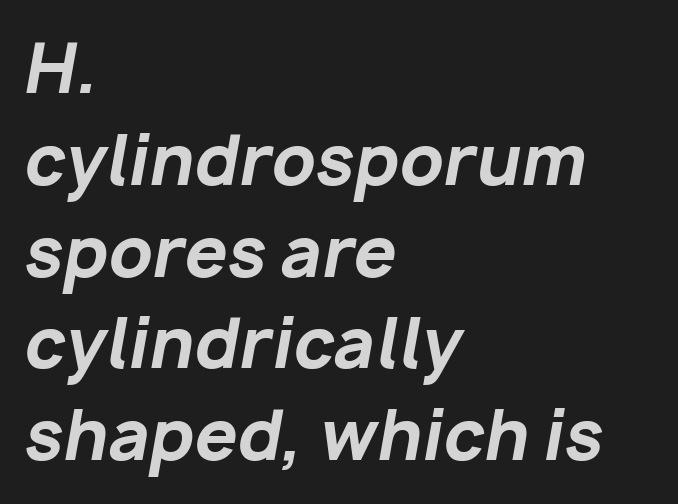
Q: Is the text bold? A: Yes.
Q: Is the text italic (slanted)? A: Yes, it leans right by about 10 degrees.
Q: Is the text underlined? A: No.
Q: How is the paragraph aligned? A: Left-aligned.
Q: Is the spacing between letters normal or unusually wide? A: Normal.
Q: Is the spacing between lines tight, normal or loose? A: Normal.
Q: Width (condensed, normal, or wide)? A: Normal.
Q: Stroke contrast? A: Low.
Q: x-height? A: Medium.
Q: Monospaced? A: No.
